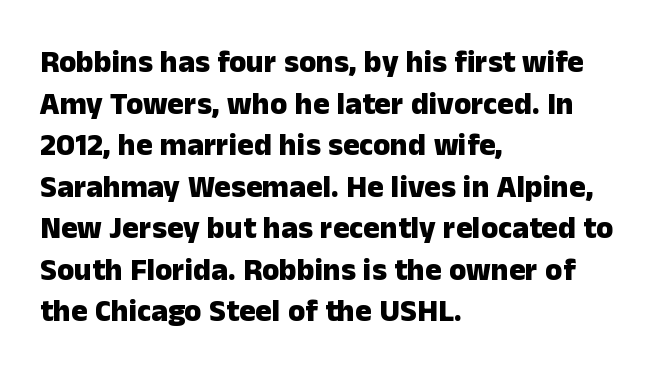
The image shows 31 px heavy sans-serif type, upright; set left-aligned, normal line spacing (1.34x), normal letter spacing, not underlined; low stroke contrast and a medium x-height.
